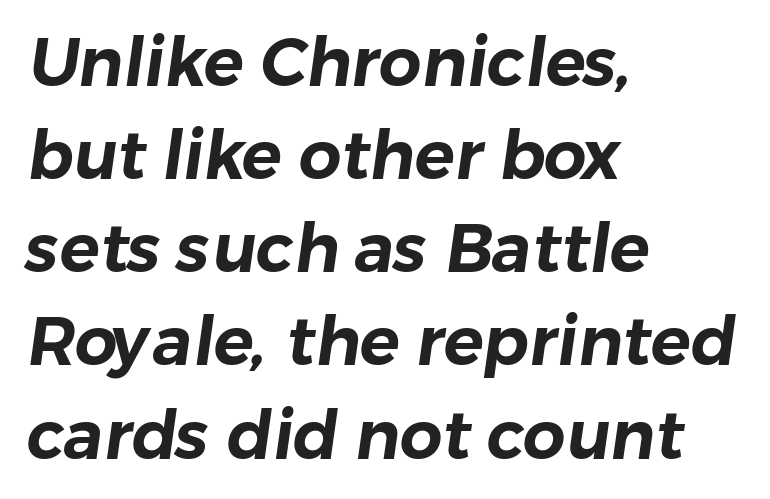
Q: Is the typeface a serif or a sans-serif typeface? A: Sans-serif.
Q: Is the text underlined? A: No.
Q: How is the paragraph aligned? A: Left-aligned.
Q: Is the spacing between letters normal or unusually wide? A: Normal.
Q: Is the spacing between lines tight, normal or loose? A: Normal.
Q: Width (condensed, normal, or wide)? A: Normal.
Q: Stroke contrast? A: Low.
Q: x-height? A: Medium.
Q: Monospaced? A: No.
